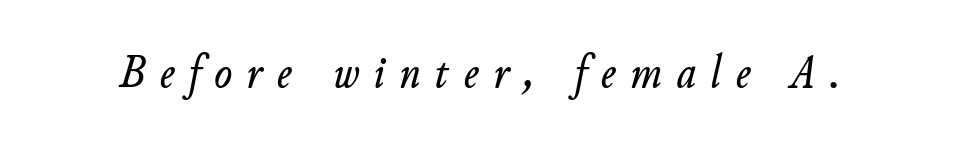
The image shows 47 px text type, italic (leaning right); set unusually wide letter spacing (+0.31 em), not underlined; low stroke contrast and a small x-height.
